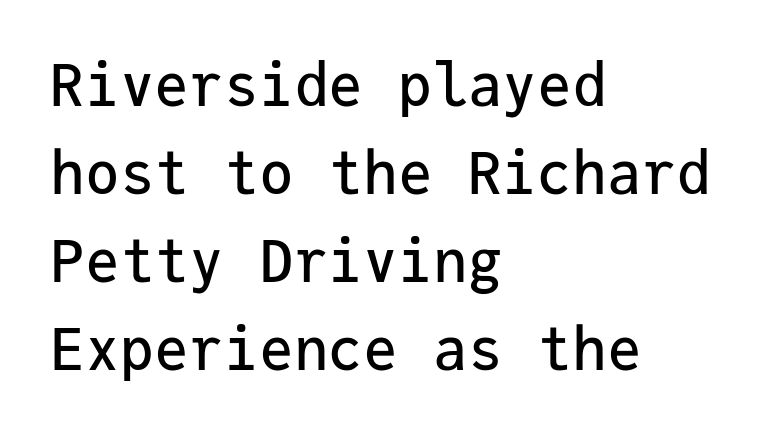
Nothing sits at the stroke ends, so this counts as sans-serif. Decoration check: the copy has no underline. The axis of the letterforms is exactly vertical. Think of a typewriter: that constant character pitch is what you see here. A typesetter would call this leading conventional body-copy spacing.
